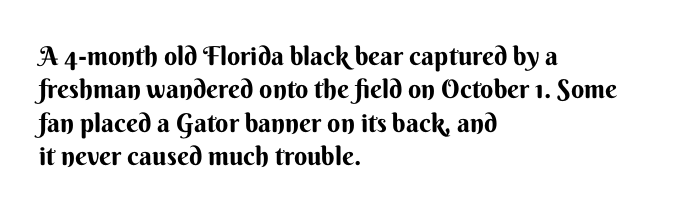
The image shows 26 px bold type, upright; set left-aligned, normal line spacing (1.28x), normal letter spacing, not underlined.
